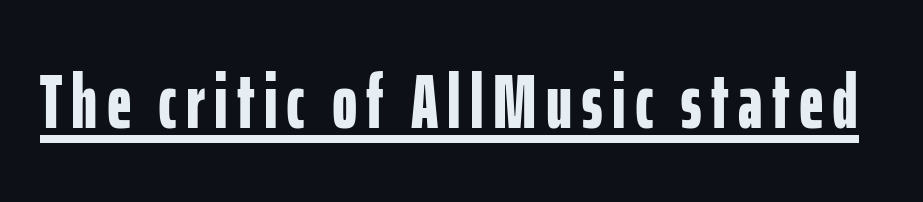
Is the type bold? Yes — the strokes are clearly thick and heavy. Designer's note — italics off, roman on. Are there feet on the stems? There aren't — it's a sans. You could not count columns in this text — the font is proportionally spaced.
